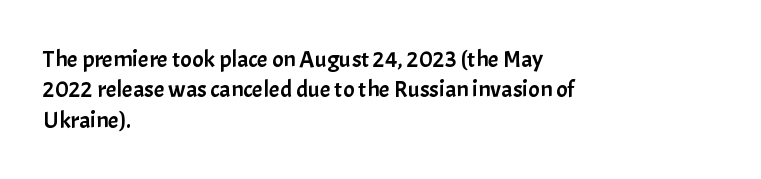
Q: Is the text italic (slanted)? A: No, it is upright.
Q: Is the text underlined? A: No.
Q: How is the paragraph aligned? A: Left-aligned.
Q: Is the spacing between letters normal or unusually wide? A: Normal.
Q: Is the spacing between lines tight, normal or loose? A: Normal.
